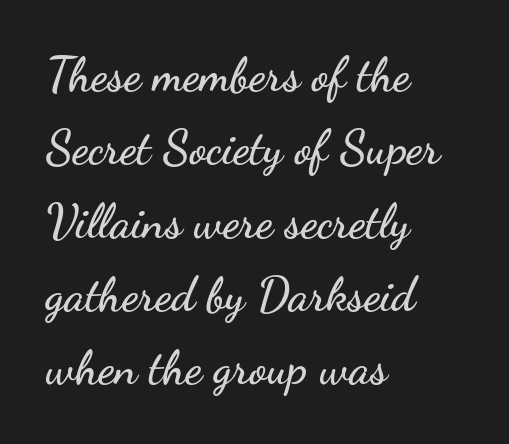
{"serif": "no", "width": "wide", "stroke_contrast": "low", "x_height": "small", "monospaced": "no", "underline": "no", "align": "left", "line_spacing": "normal", "line_spacing_ratio": 1.56, "letter_spacing": "normal", "letter_spacing_em": 0.0, "glyph_px": 47}
